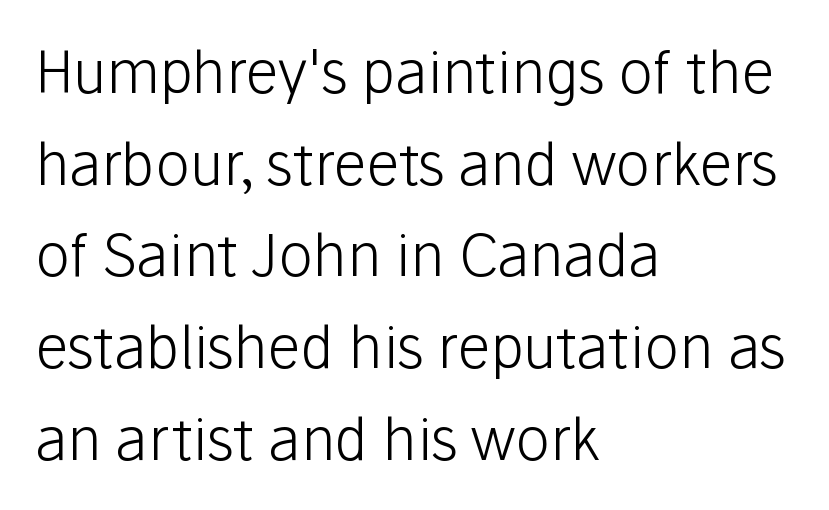
The image shows 58 px light sans-serif type, upright; set left-aligned, normal line spacing (1.58x), normal letter spacing, not underlined; low stroke contrast and a medium x-height.
